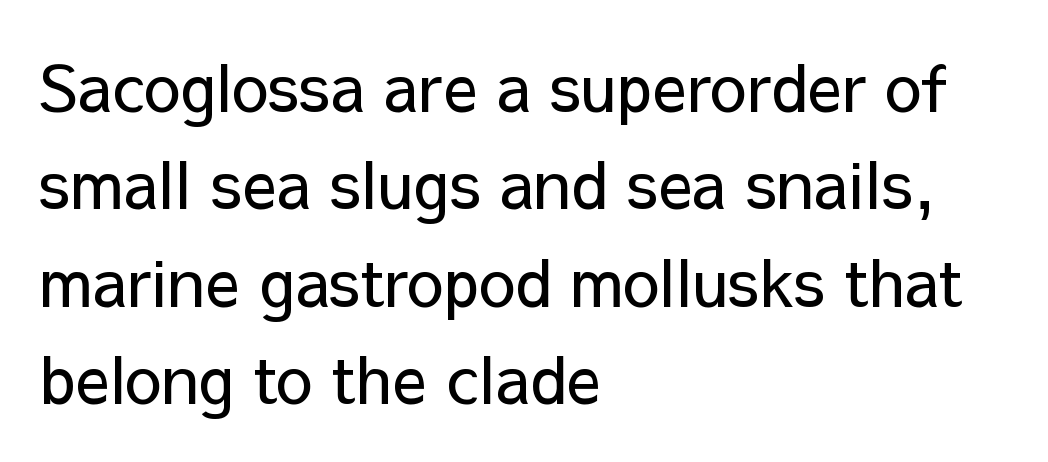
Underlining? Definitely not there. Alignment: flush left. A typesetter would mark this as roman, not italic. Weight: regular or lighter. The rendering keeps characters at their native spacing.
